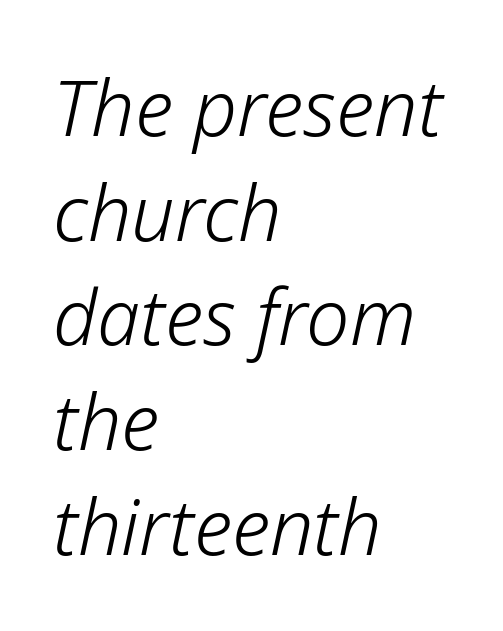
{"italic": "yes", "lean": "right", "slant_degrees": 12, "bold": "no", "weight": "light", "width": "normal", "stroke_contrast": "low", "x_height": "medium", "monospaced": "no", "underline": "no", "align": "left", "line_spacing": "normal", "line_spacing_ratio": 1.36, "letter_spacing": "normal", "letter_spacing_em": 0.0, "glyph_px": 77}
